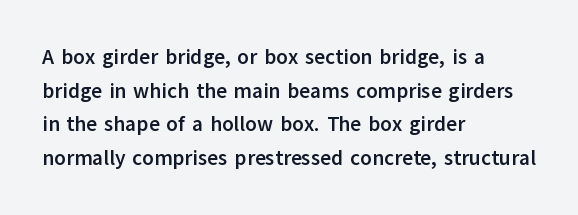
The image shows 21 px bold type, upright; set left-aligned, normal line spacing (1.6x), normal letter spacing, not underlined.
